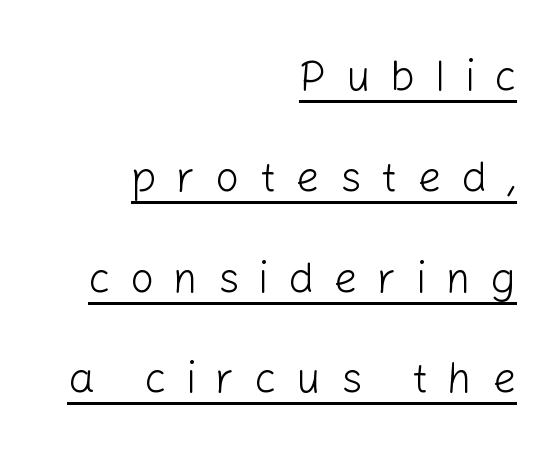
What's the leading like? Stretched, with rows far apart. Reading down the block, your eye finds every line finishing at a fixed right position. Examine the stroke ends and you'll find no serifs. Short note: letters widely spaced.
